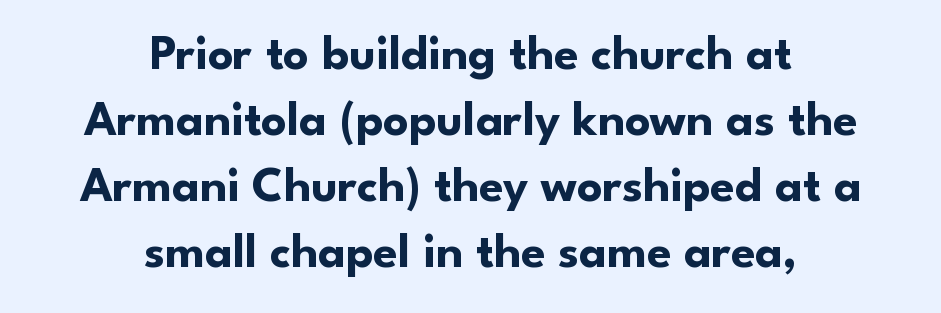
The image shows 49 px bold sans-serif type, upright; set centered, normal line spacing (1.35x), normal letter spacing, not underlined; low stroke contrast and a small x-height.
